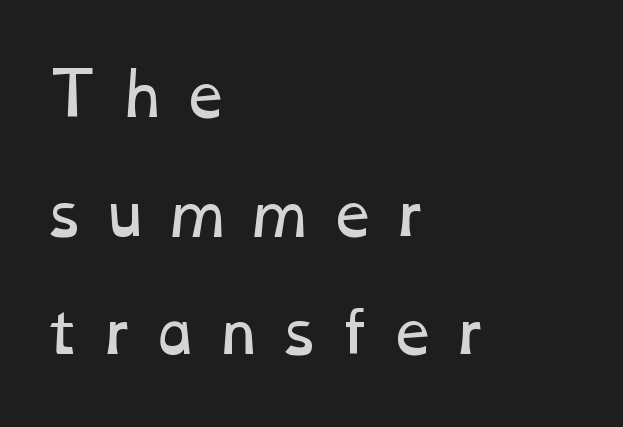
The font sits on the lighter half of the weight spectrum, regular included. Letters rest on an invisible, unmarked baseline. Honestly, the letter spacing is so wide it's the main thing you notice. How would I describe the line gaps? Wide and relaxed. Proportional: the letters do not fall into vertical columns. The setting favours the left margin, as ordinary paragraphs usually do.
